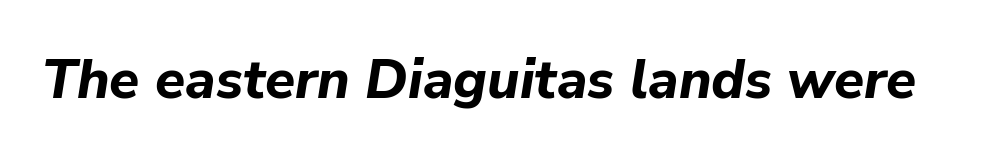
The image shows 55 px bold type, italic (leaning right); set normal letter spacing, not underlined; low stroke contrast and a medium x-height.
